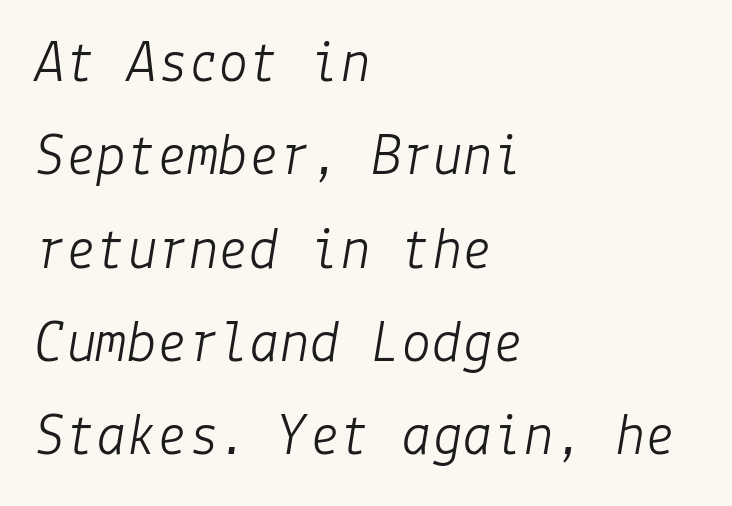
The image shows 61 px light type, italic (leaning right); set left-aligned, normal line spacing (1.53x), normal letter spacing, not underlined; low stroke contrast and a medium x-height.
